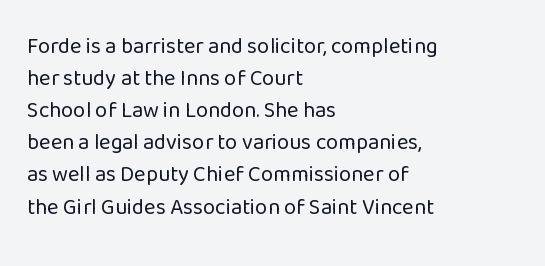
{"italic": "no", "bold": "no", "underline": "no", "align": "left", "line_spacing": "normal", "line_spacing_ratio": 1.46, "letter_spacing": "normal", "letter_spacing_em": 0.0, "glyph_px": 22}
